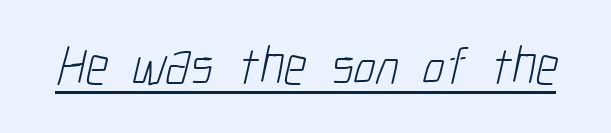
Q: Is the text bold? A: No.
Q: Is the typeface a serif or a sans-serif typeface? A: Sans-serif.
Q: Is the text underlined? A: Yes.
Q: Is the spacing between letters normal or unusually wide? A: Normal.
Q: Width (condensed, normal, or wide)? A: Condensed.
Q: Stroke contrast? A: Low.
Q: x-height? A: Medium.
Q: Monospaced? A: No.
